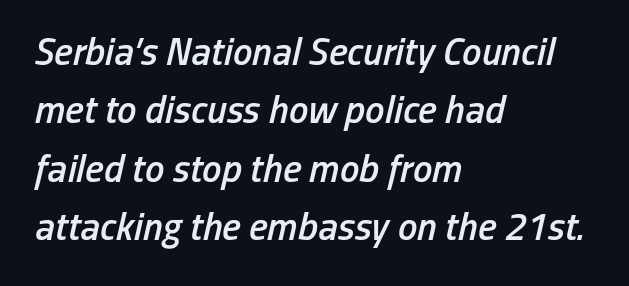
Quick note: italic. The area under the type is left untouched. Is this a fixed-width face? No — the glyphs have proportional, varying widths. The rendering uses a moderate line-height, typical for paragraphs. Semibold letterforms, between regular and bold.
